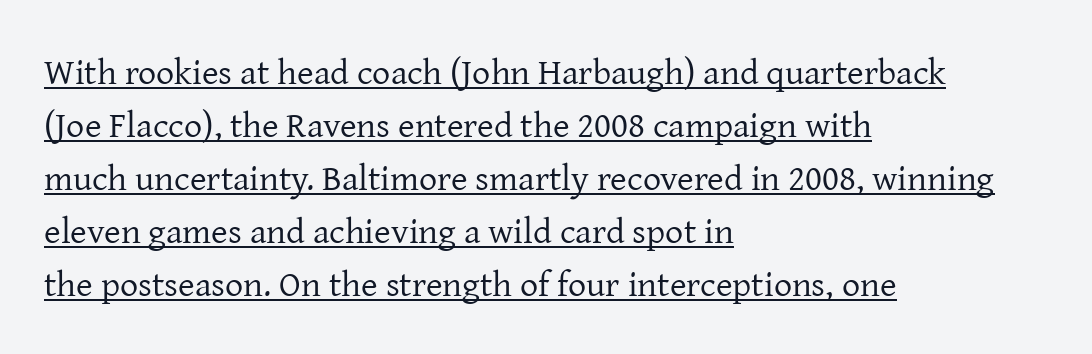
Compared with typical body copy, the letter spacing here is the same. Compared with undecorated copy, this sample adds a rule below the words. The rows are spaced the way most documents space them. The letters carry serifs — small finishing strokes at the ends of their stems. Character widths vary here, with narrow letters taking less room than wide ones. The rag falls on the right side of this text block.
